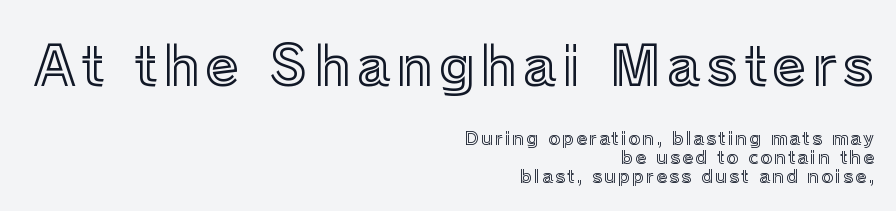
{"italic": "no", "width": "normal", "x_height": "medium", "monospaced": "no", "underline": "no", "align": "right", "line_spacing": "tight", "line_spacing_ratio": 1.05, "larger_block": "first", "size_ratio": 3.06, "glyph_px": 55}
